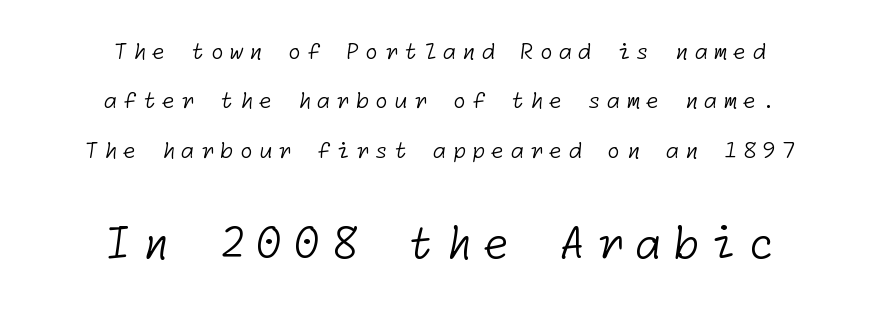
The second block has been scaled up relative to the first. Neither beginnings nor endings align; midpoints do. Substantial extra tracking has been applied to these lines. Unmarked baselines from the first word to the last. The leading is generous, giving the passage an open texture.
